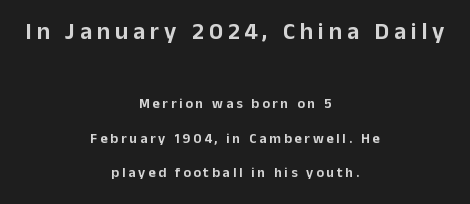
Q: Is the text italic (slanted)? A: No, it is upright.
Q: Is the text underlined? A: No.
Q: How is the paragraph aligned? A: Centered.
Q: Is the spacing between letters normal or unusually wide? A: Unusually wide.
Q: Is the spacing between lines tight, normal or loose? A: Loose.
Q: Which block of text is set in a larger size, the first (top) or the second (bottom)? A: The first (top) one.
